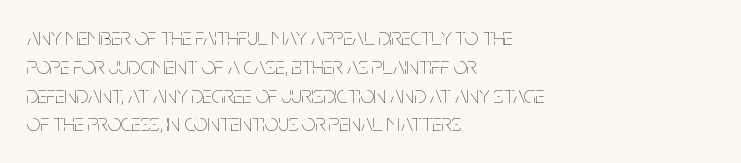
{"italic": "no", "bold": "no", "underline": "no", "align": "left", "line_spacing_ratio": 1.2, "letter_spacing": "normal", "letter_spacing_em": 0.0, "glyph_px": 24}
